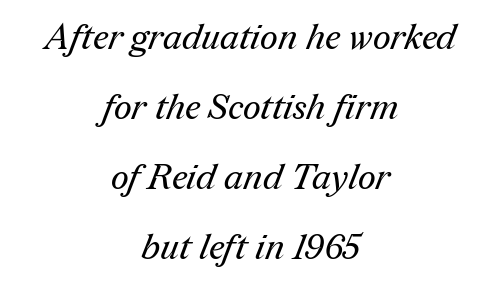
{"serif": "yes", "bold": "no", "weight": "regular", "width": "normal", "stroke_contrast": "medium", "x_height": "medium", "monospaced": "no", "underline": "no", "align": "center", "line_spacing": "loose", "line_spacing_ratio": 2.0, "letter_spacing": "normal", "letter_spacing_em": 0.0, "glyph_px": 35}
